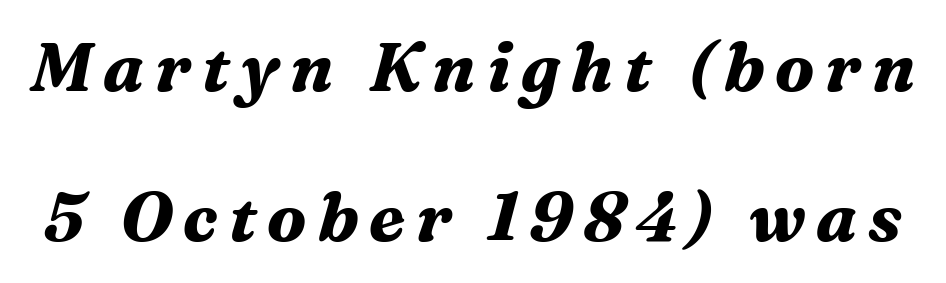
Q: Is the text bold? A: Yes.
Q: Is the text italic (slanted)? A: Yes, it leans right by about 16 degrees.
Q: Is the typeface a serif or a sans-serif typeface? A: Serif.
Q: Is the text underlined? A: No.
Q: Is the spacing between lines tight, normal or loose? A: Loose.
Q: Width (condensed, normal, or wide)? A: Normal.
Q: Stroke contrast? A: Medium.
Q: x-height? A: Medium.
Q: Monospaced? A: No.
